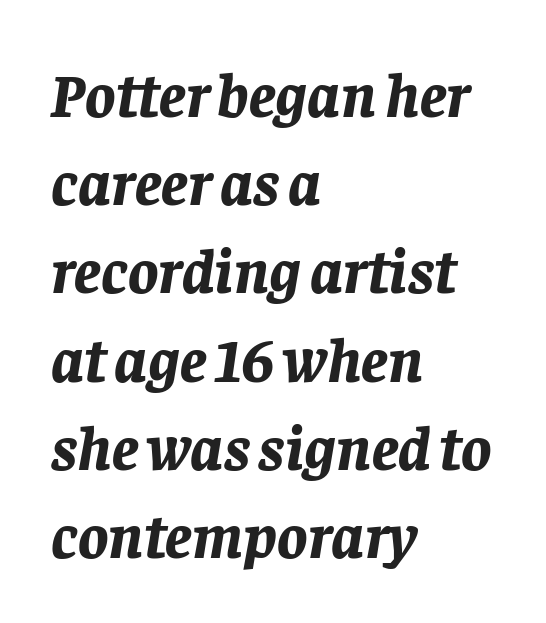
A typesetter would call this leading conventional body-copy spacing. Layout note: lines flush left. Pretty heavy lettering here — definitely bold. The area under the type is left untouched. Compared with typical body copy, the letter spacing here is the same.
